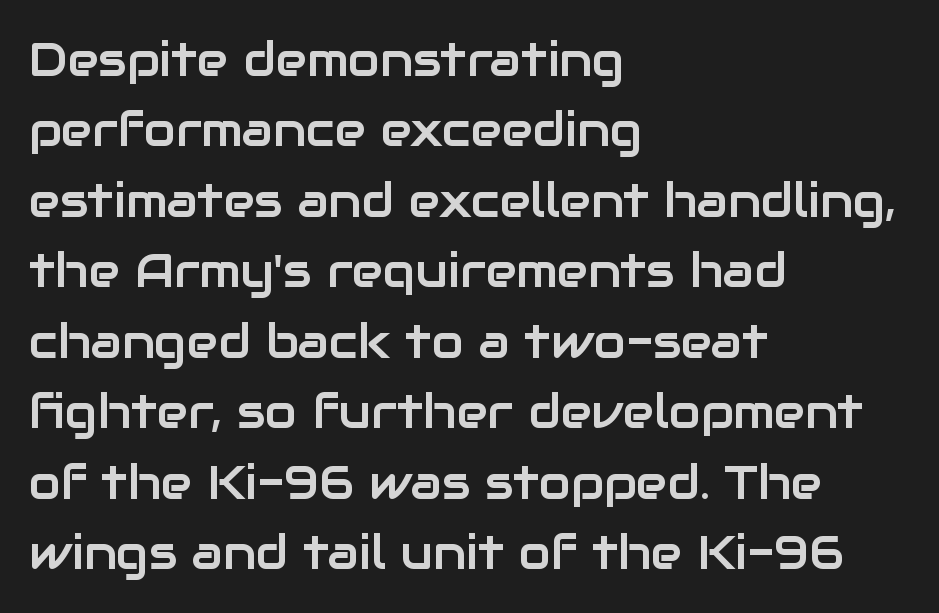
{"serif": "no", "italic": "no", "width": "normal", "stroke_contrast": "low", "x_height": "medium", "monospaced": "no", "underline": "no", "align": "left", "line_spacing": "normal", "line_spacing_ratio": 1.5, "letter_spacing": "normal", "letter_spacing_em": 0.0, "glyph_px": 47}
